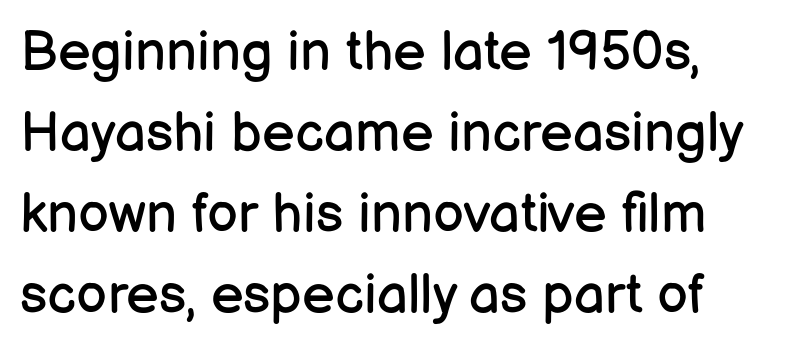
The image shows 55 px regular-weight sans-serif type, upright; set normal line spacing (1.47x), normal letter spacing, not underlined; low stroke contrast and a medium x-height.
